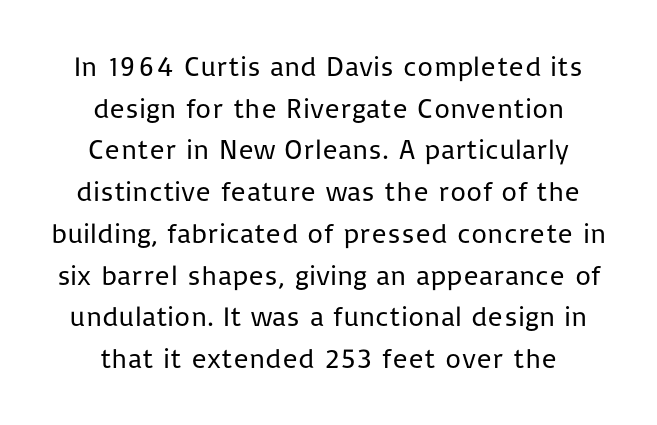
Check where the strokes stop: nothing finishes them off — pure sans. The rendering keeps characters at their native spacing. Teacher's note: observe the equal gaps on both sides — that is centered alignment. What's the leading like? Ordinary, nothing unusual. The typeface has the unassuming heft of standard copy or less. Varying glyph widths throughout — classic text-font behaviour.
